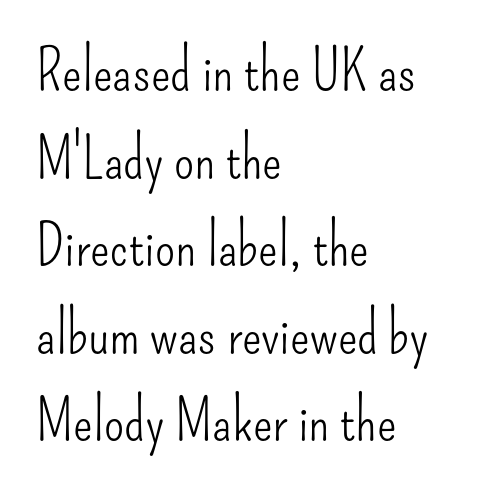
Upright lettering throughout. Spacing between characters is what you'd get straight out of the box. Descenders hang freely into open space. The typeface chosen for these lines omits serifs.
